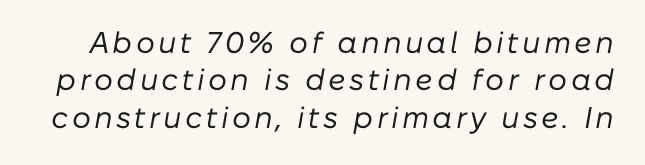
Honestly, the row spacing looks completely unremarkable. These lines are rendered in a variable-pitch font. You can tell it's italic because the verticals aren't actually vertical. Stroke mass is kept to a normal reading level or below. Check under the words: just untouched page.
